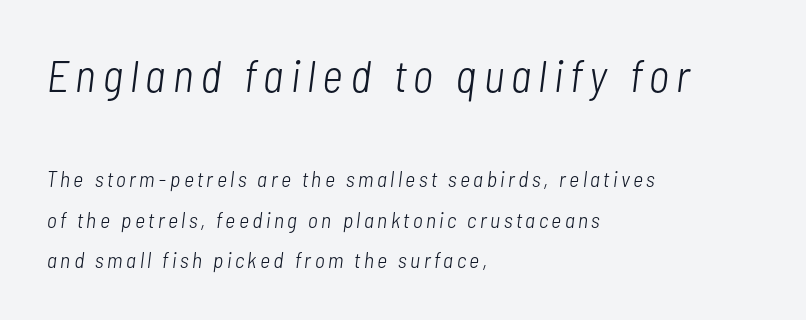
Q: Is the text bold? A: No.
Q: Is the text italic (slanted)? A: Yes, it leans right by about 7 degrees.
Q: Is the text underlined? A: No.
Q: How is the paragraph aligned? A: Left-aligned.
Q: Which block of text is set in a larger size, the first (top) or the second (bottom)? A: The first (top) one.
Q: Width (condensed, normal, or wide)? A: Condensed.
Q: Stroke contrast? A: Low.
Q: x-height? A: Medium.
Q: Monospaced? A: No.
